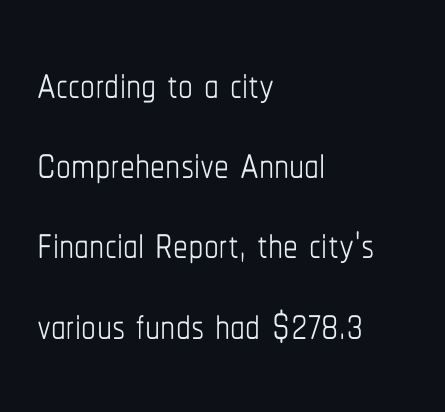
Q: Is the text bold? A: No.
Q: Is the text italic (slanted)? A: No, it is upright.
Q: Is the text underlined? A: No.
Q: How is the paragraph aligned? A: Left-aligned.
Q: Is the spacing between letters normal or unusually wide? A: Normal.
Q: Is the spacing between lines tight, normal or loose? A: Normal.
Q: Width (condensed, normal, or wide)? A: Condensed.
Q: Stroke contrast? A: Low.
Q: x-height? A: Medium.
Q: Monospaced? A: No.
